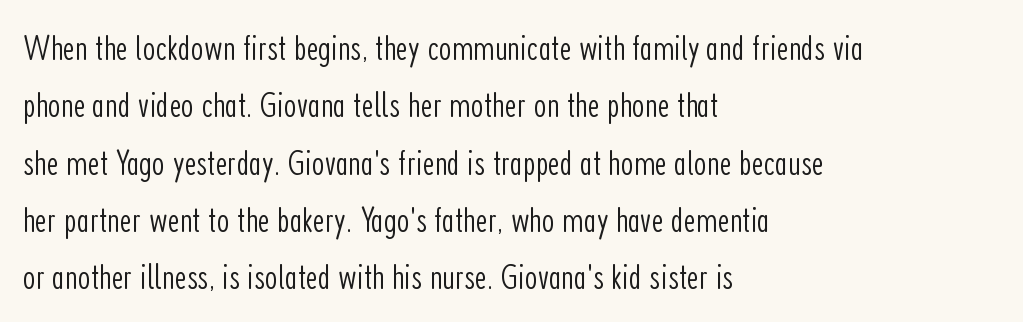
Normally led — the rows are evenly, conventionally spaced. The text was rendered using a sans face with plain stroke endings. The gaps between neighbouring characters are ordinary and unremarkable. Proportional: the letters do not fall into vertical columns. Is this a heavy cut? Hardly; it is regular or lighter. Ordinary non-slanted type is in use.
